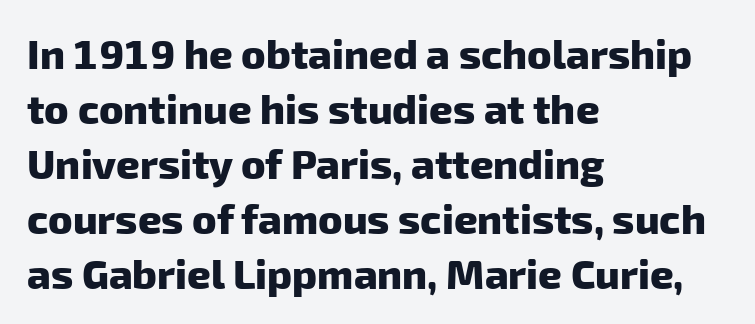
{"serif": "no", "bold": "yes", "weight": "heavy", "width": "normal", "stroke_contrast": "low", "x_height": "medium", "monospaced": "no", "underline": "no", "align": "left", "line_spacing": "normal", "line_spacing_ratio": 1.34, "letter_spacing": "normal", "letter_spacing_em": 0.0, "glyph_px": 41}
